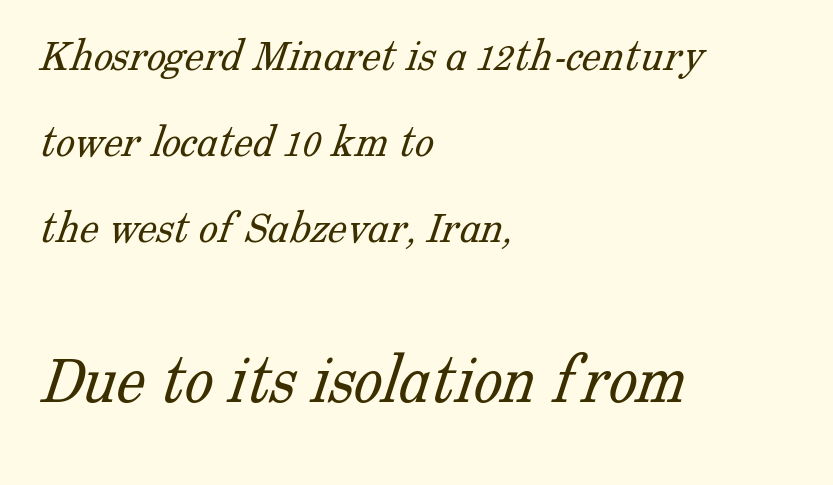
The image shows 72 px light serif type; set left-aligned, line spacing 1.79x, normal letter spacing, not underlined; the second (bottom) block is 1.5x larger; low stroke contrast and a medium x-height.
